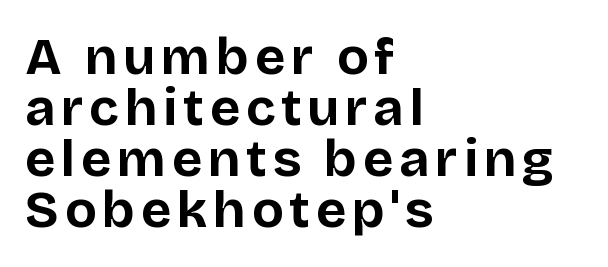
The image shows 52 px bold sans-serif type, upright; set left-aligned, tight line spacing (0.98x), not underlined; low stroke contrast and a large x-height.
